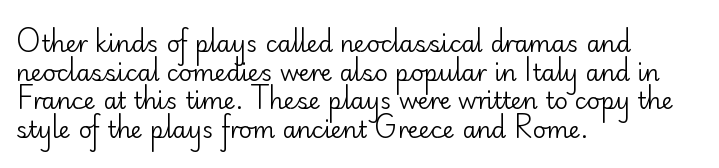
Beneath every word, the page is bare. On a weight scale, this lands at 450 or below. Look at the tracking — it's just the regular setting, nothing added. The typesetter chose a ragged-right arrangement here. Upright lettering throughout.
